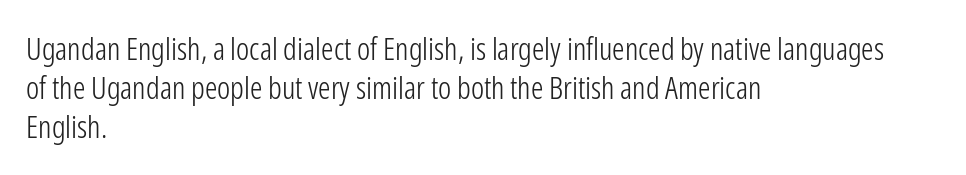
Honestly, the row spacing looks completely unremarkable. Characters follow at the spacing the type designer built in. Letterform terminals end flat and unadorned throughout the passage. The letters stand straight up with perfectly vertical stems.
